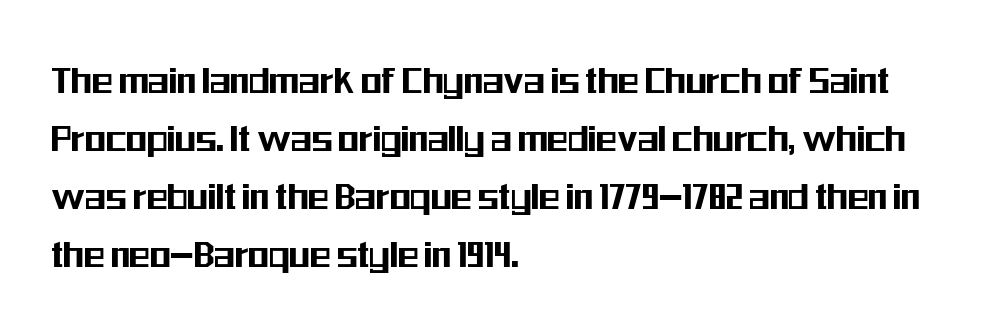
{"serif": "no", "italic": "no", "width": "condensed", "stroke_contrast": "medium", "x_height": "medium", "monospaced": "no", "underline": "no", "align": "left", "line_spacing": "normal", "line_spacing_ratio": 1.35, "letter_spacing": "normal", "letter_spacing_em": 0.0, "glyph_px": 43}
